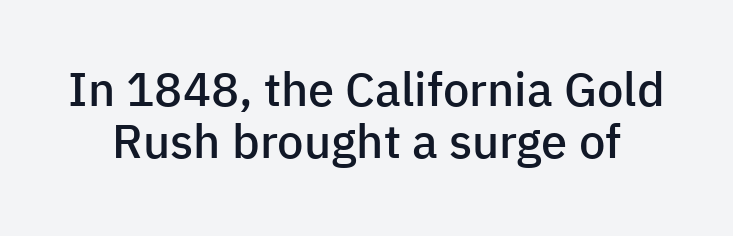
On the weight axis this lands at semibold, roughly 600. Regarding leading, the lines here are crowded together. Think of a printed novel: that variable character pitch is what you see here. Beneath every word, the page is bare. This is the regular roman posture of the typeface. There is no visible air inserted between adjacent glyphs.
